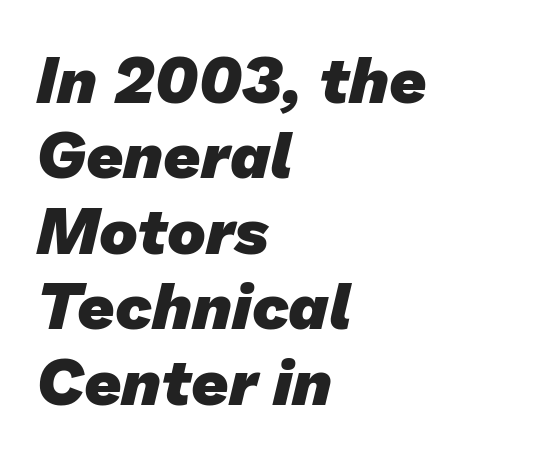
{"serif": "no", "bold": "yes", "weight": "heavy", "width": "normal", "stroke_contrast": "low", "x_height": "medium", "monospaced": "no", "underline": "no", "align": "left", "line_spacing_ratio": 1.16, "letter_spacing": "normal", "letter_spacing_em": 0.0, "glyph_px": 65}
